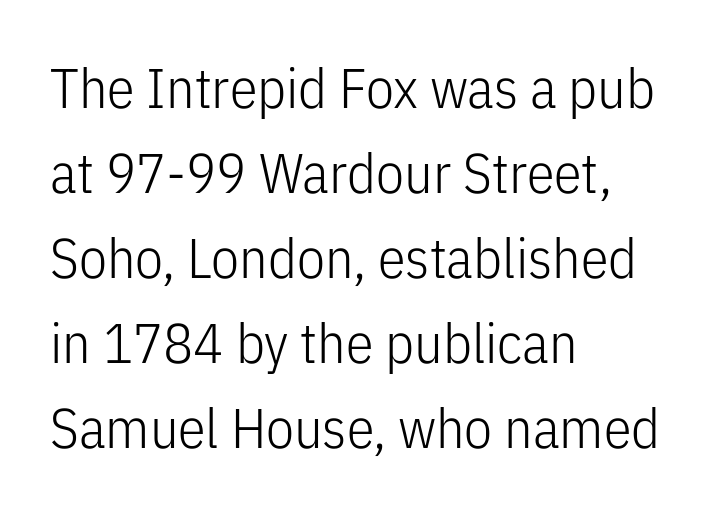
The rendering uses natural spacing where letterforms have individual widths. Only glyphs here, with clear space below each row. Horizontal alignment here is leftward, the default for most running prose. The specimen reads as upright at a glance. Observe the ordinary spacing: letters are neighbours, not strangers. No feet cap the strokes, marking this as sans-serif type.
